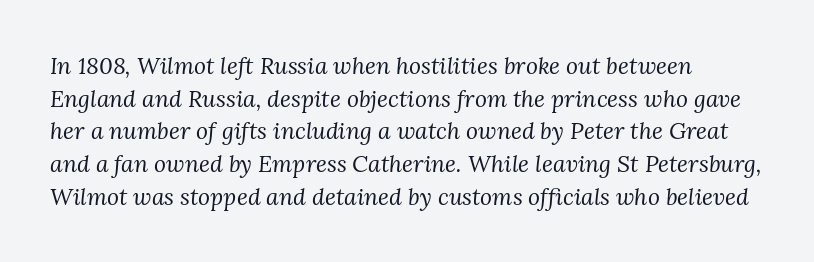
The area under the type is left untouched. The face looks like a standard text weight, possibly lighter. Style check: oblique. Notice how descenders clear the ascenders below comfortably — that's standard leading. The letterforms sit shoulder to shoulder at normal distance.
